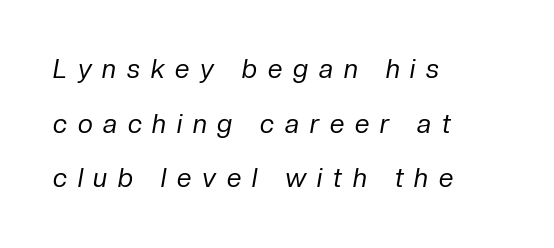
{"italic": "yes", "lean": "right", "slant_degrees": 10, "bold": "no", "underline": "no", "align": "left", "line_spacing": "loose", "line_spacing_ratio": 2.1, "letter_spacing": "wide", "letter_spacing_em": 0.42, "glyph_px": 26}
